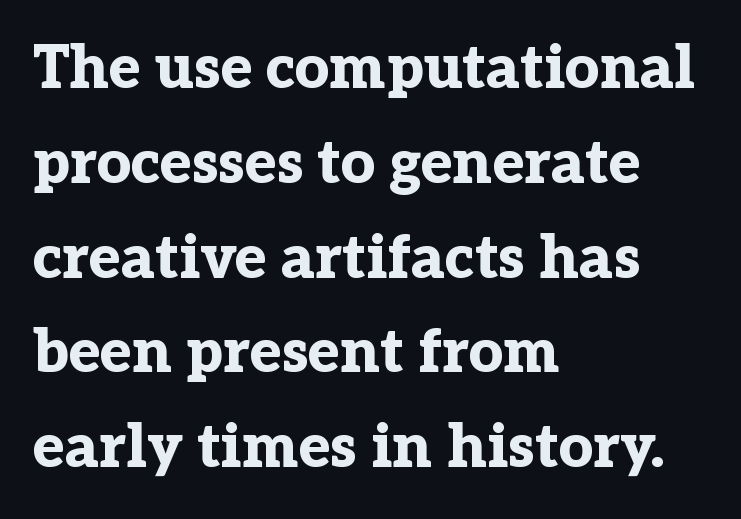
The image shows 60 px bold serif type, upright; set left-aligned, normal line spacing (1.58x), normal letter spacing, not underlined; low stroke contrast and a medium x-height.
